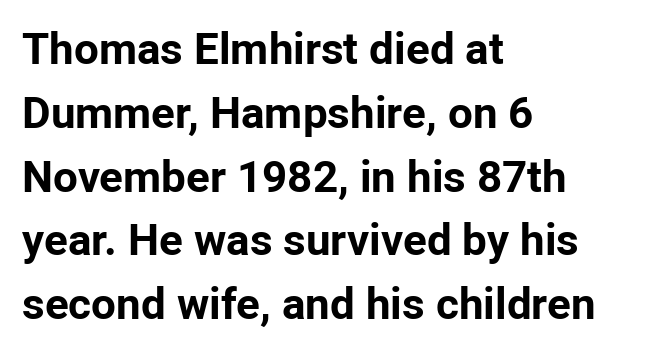
The rows are spaced the way most documents space them. The compositor pushed each line to the left boundary. Note: no serifs on the glyphs. The area under the type is left untouched. These lines are rendered in a variable-pitch font. Upright lettering throughout.
